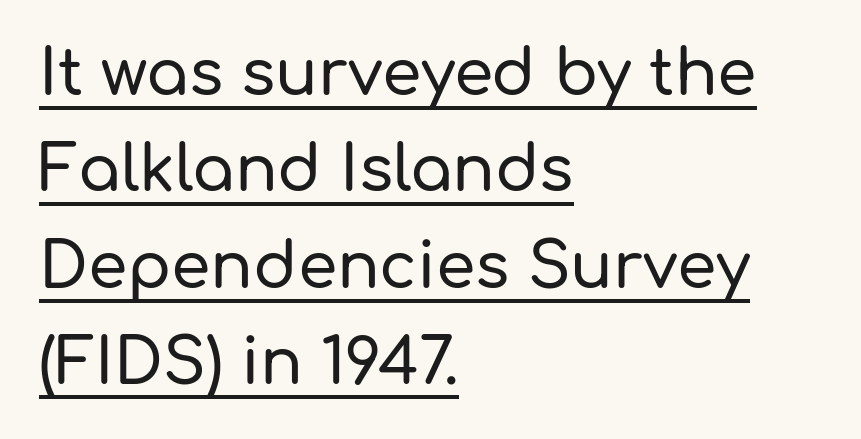
Q: Is the text italic (slanted)? A: No, it is upright.
Q: Is the typeface a serif or a sans-serif typeface? A: Sans-serif.
Q: Is the text underlined? A: Yes.
Q: How is the paragraph aligned? A: Left-aligned.
Q: Is the spacing between letters normal or unusually wide? A: Normal.
Q: Is the spacing between lines tight, normal or loose? A: Normal.
Q: Width (condensed, normal, or wide)? A: Normal.
Q: Stroke contrast? A: Low.
Q: x-height? A: Medium.
Q: Monospaced? A: No.
